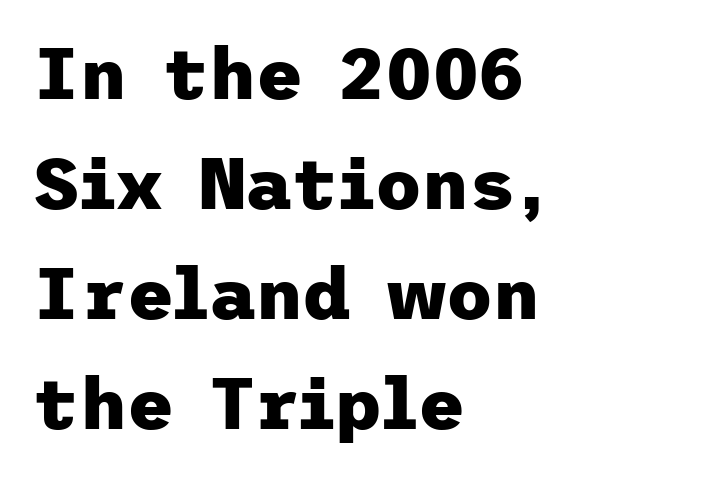
Q: Is the text bold? A: Yes.
Q: Is the text italic (slanted)? A: No, it is upright.
Q: Is the typeface a serif or a sans-serif typeface? A: Sans-serif.
Q: Is the text underlined? A: No.
Q: How is the paragraph aligned? A: Left-aligned.
Q: Is the spacing between letters normal or unusually wide? A: Normal.
Q: Is the spacing between lines tight, normal or loose? A: Normal.
Q: Width (condensed, normal, or wide)? A: Normal.
Q: Stroke contrast? A: Low.
Q: x-height? A: Medium.
